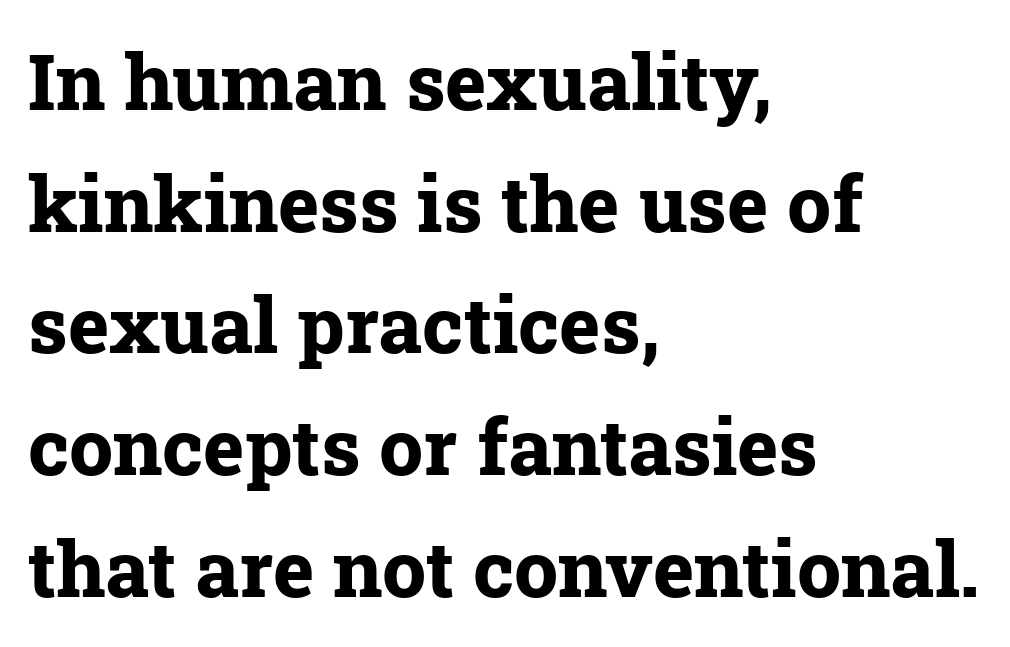
{"serif": "yes", "italic": "no", "bold": "yes", "weight": "bold", "width": "normal", "stroke_contrast": "low", "x_height": "medium", "monospaced": "no", "underline": "no", "align": "left", "line_spacing": "normal", "line_spacing_ratio": 1.56, "letter_spacing": "normal", "letter_spacing_em": 0.0, "glyph_px": 78}
